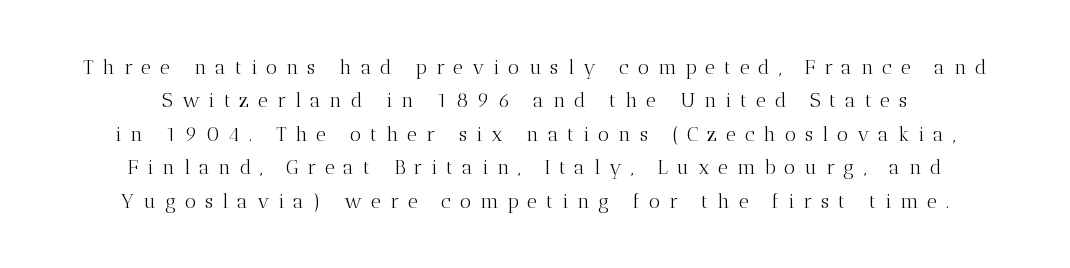
Q: Is the text bold? A: No.
Q: Is the text italic (slanted)? A: No, it is upright.
Q: Is the text underlined? A: No.
Q: How is the paragraph aligned? A: Centered.
Q: Is the spacing between letters normal or unusually wide? A: Unusually wide.
Q: Is the spacing between lines tight, normal or loose? A: Normal.
